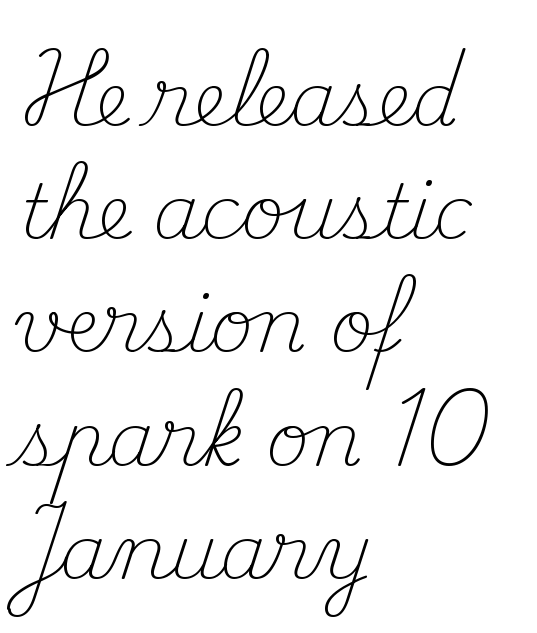
Q: Is the text bold? A: No.
Q: Is the text italic (slanted)? A: Yes.
Q: Is the typeface a serif or a sans-serif typeface? A: Serif.
Q: Is the text underlined? A: No.
Q: How is the paragraph aligned? A: Left-aligned.
Q: Is the spacing between letters normal or unusually wide? A: Normal.
Q: Is the spacing between lines tight, normal or loose? A: Normal.
Q: Width (condensed, normal, or wide)? A: Normal.
Q: Stroke contrast? A: Medium.
Q: x-height? A: Small.
Q: Monospaced? A: No.
